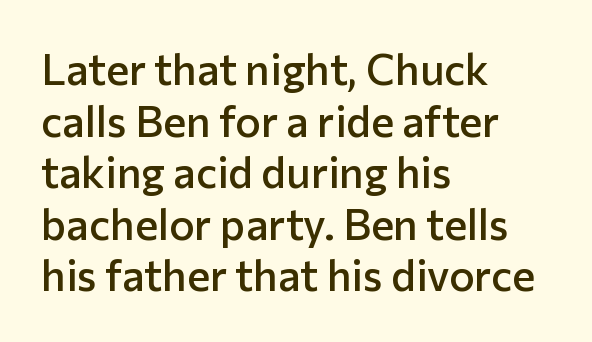
I'd call this a sans setting — the letters go barefoot. Does the lettering tilt? It doesn't — this is upright. Horizontally, the lines are justified to the leading edge only. These lines are rendered in a variable-pitch font. On the weight axis this lands at semibold, roughly 600.
